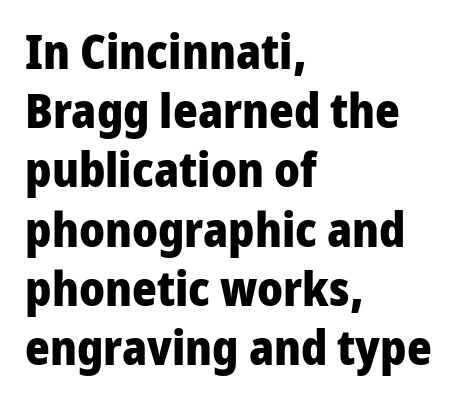
A clean baseline with only descenders dipping below it. Emphasis by weight is at full strength: bold. Looks like regular typesetting: each glyph gets only the width it needs. Teacher's note: observe the even left margin — that is flush-left alignment. It's the straight-up-and-down kind of type. The horizontal fit of the characters is conventional and even.
